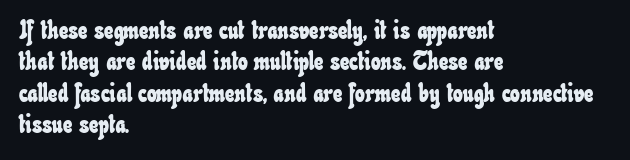
{"underline": "no", "align": "left", "line_spacing_ratio": 1.21, "letter_spacing": "normal", "letter_spacing_em": 0.0, "glyph_px": 26}
